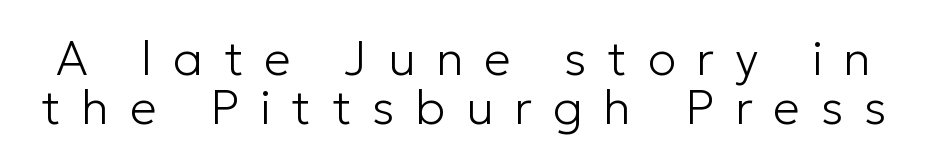
Heaviness? Minimal to ordinary, like unemphasized prose. The letters advance in unequal steps, a hallmark of proportional type. Check where the strokes stop: nothing finishes them off — pure sans. The line texture is sparse and dotted thanks to wide tracking. The designer dialed line spacing down below the default. Every character sits straight up, as roman type does.
